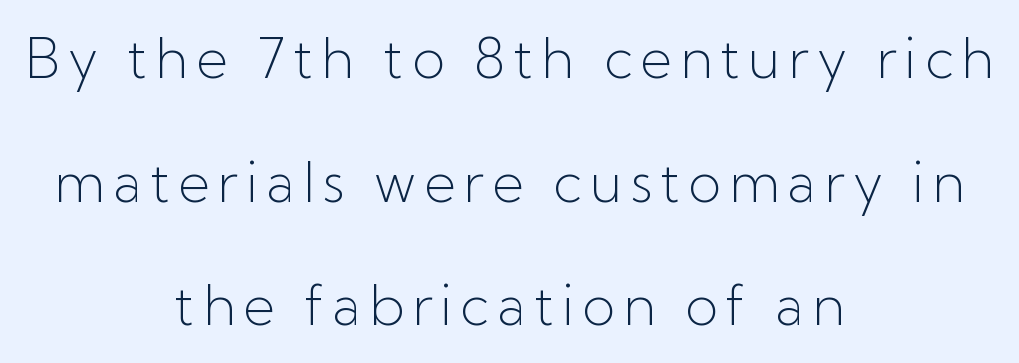
{"serif": "no", "italic": "no", "bold": "no", "weight": "light", "width": "normal", "stroke_contrast": "low", "x_height": "medium", "monospaced": "no", "underline": "no", "align": "center", "line_spacing": "loose", "line_spacing_ratio": 2.25, "glyph_px": 55}
